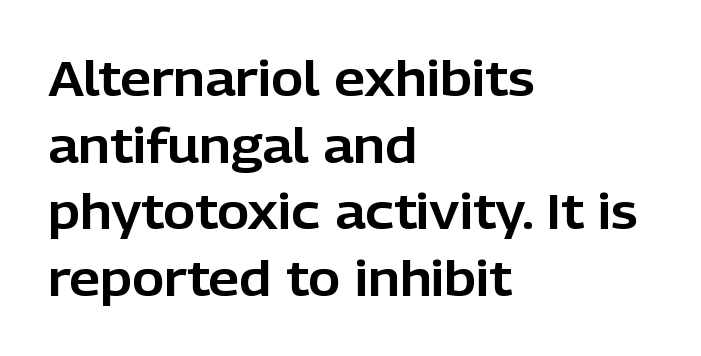
The image shows 49 px sans-serif type, upright; set left-aligned, normal line spacing (1.36x), normal letter spacing, not underlined; low stroke contrast and a medium x-height.
